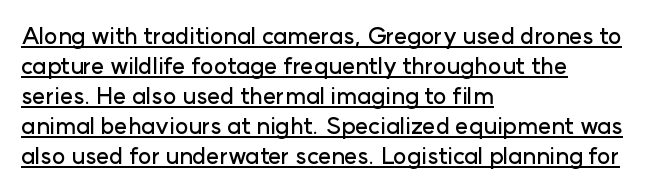
Q: Is the text italic (slanted)? A: No, it is upright.
Q: Is the text underlined? A: Yes.
Q: How is the paragraph aligned? A: Left-aligned.
Q: Is the spacing between letters normal or unusually wide? A: Normal.
Q: Is the spacing between lines tight, normal or loose? A: Normal.
